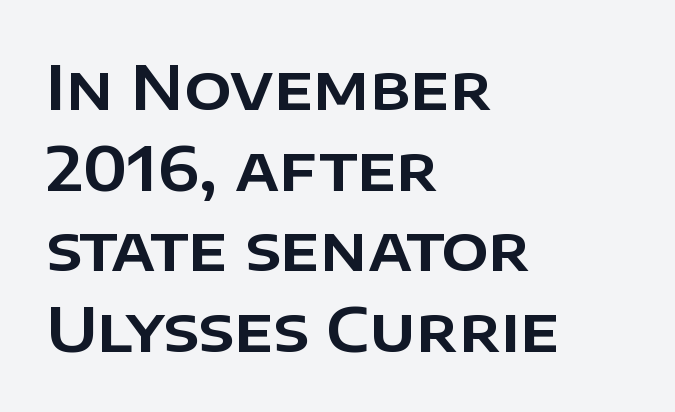
Q: Is the text italic (slanted)? A: No, it is upright.
Q: Is the typeface a serif or a sans-serif typeface? A: Sans-serif.
Q: Is the text underlined? A: No.
Q: How is the paragraph aligned? A: Left-aligned.
Q: Is the spacing between letters normal or unusually wide? A: Normal.
Q: Is the spacing between lines tight, normal or loose? A: Normal.
Q: Width (condensed, normal, or wide)? A: Normal.
Q: Stroke contrast? A: Low.
Q: x-height? A: Large.
Q: Monospaced? A: No.
